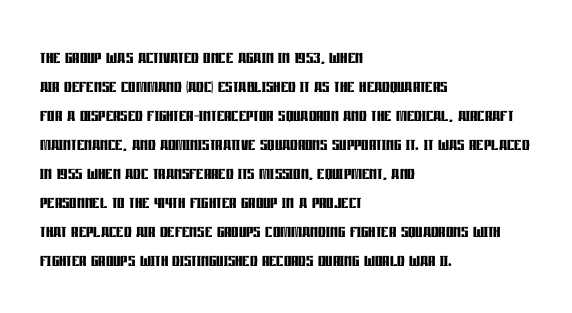
{"italic": "no", "bold": "yes", "underline": "no", "align": "left", "line_spacing": "normal", "line_spacing_ratio": 1.26, "letter_spacing": "normal", "letter_spacing_em": 0.0, "glyph_px": 23}
